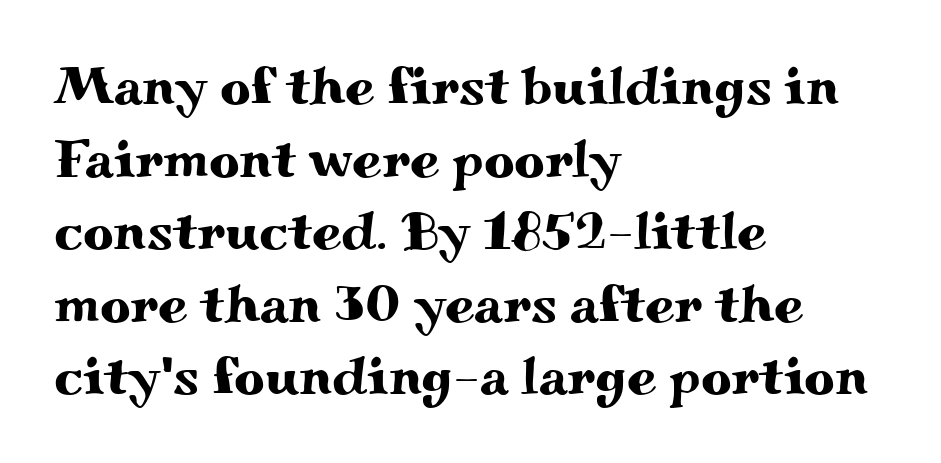
The image shows 53 px wide serif type, upright; set left-aligned, normal line spacing (1.37x), normal letter spacing, not underlined; medium stroke contrast and a small x-height.
